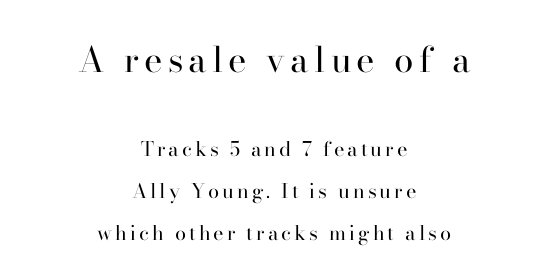
Summary of vertical rhythm: relaxed, with wide interline spacing. A centered setting, common on invitations and titles, is used for this passage. The face looks like a standard text weight, possibly lighter. If you drew a line through each stem, it would be perfectly vertical.
